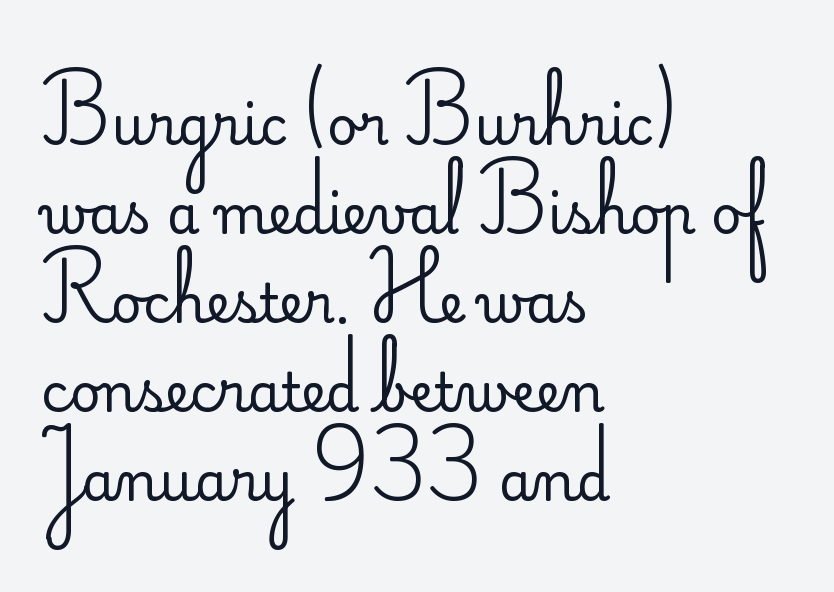
Q: Is the text bold? A: No.
Q: Is the text italic (slanted)? A: No, it is upright.
Q: Is the typeface a serif or a sans-serif typeface? A: Sans-serif.
Q: Is the text underlined? A: No.
Q: How is the paragraph aligned? A: Left-aligned.
Q: Is the spacing between letters normal or unusually wide? A: Normal.
Q: Is the spacing between lines tight, normal or loose? A: Normal.
Q: Width (condensed, normal, or wide)? A: Normal.
Q: Stroke contrast? A: Low.
Q: x-height? A: Small.
Q: Monospaced? A: No.
